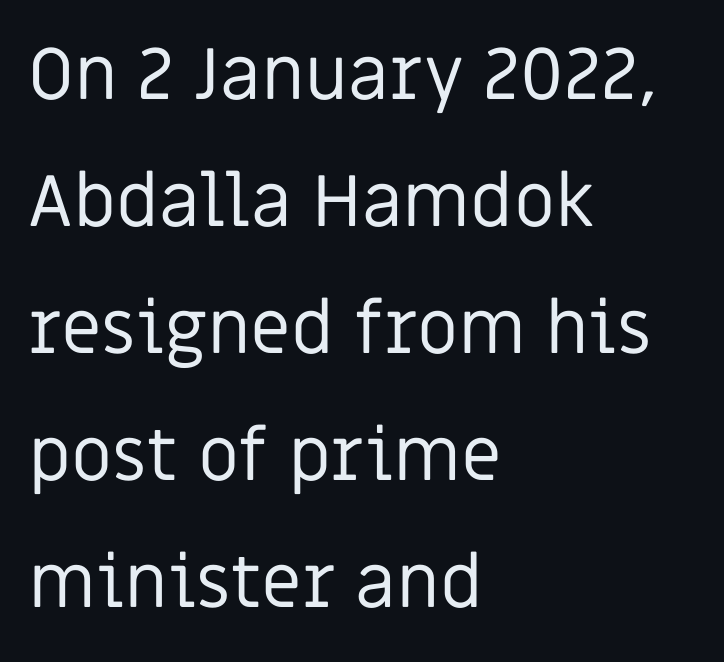
Q: Is the text bold? A: No.
Q: Is the text italic (slanted)? A: No, it is upright.
Q: Is the typeface a serif or a sans-serif typeface? A: Sans-serif.
Q: Is the text underlined? A: No.
Q: How is the paragraph aligned? A: Left-aligned.
Q: Is the spacing between letters normal or unusually wide? A: Normal.
Q: Width (condensed, normal, or wide)? A: Normal.
Q: Stroke contrast? A: Low.
Q: x-height? A: Large.
Q: Monospaced? A: No.
